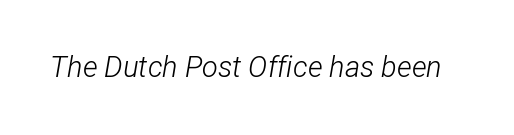
The rendering uses natural spacing where letterforms have individual widths. Caption: face not bold, strokes unweighted. The foot of each line stays bare and open. You could call the tracking neutral — neither tight nor loose. Slanted lettering throughout.
